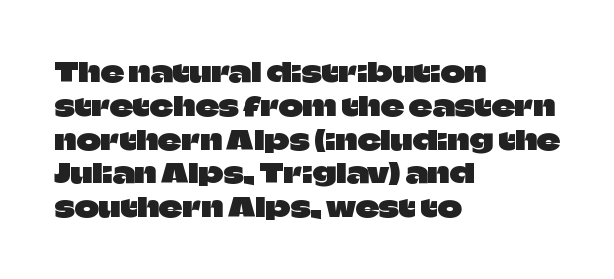
The image shows 26 px text type, upright; set left-aligned, normal line spacing (1.3x), normal letter spacing, not underlined.
